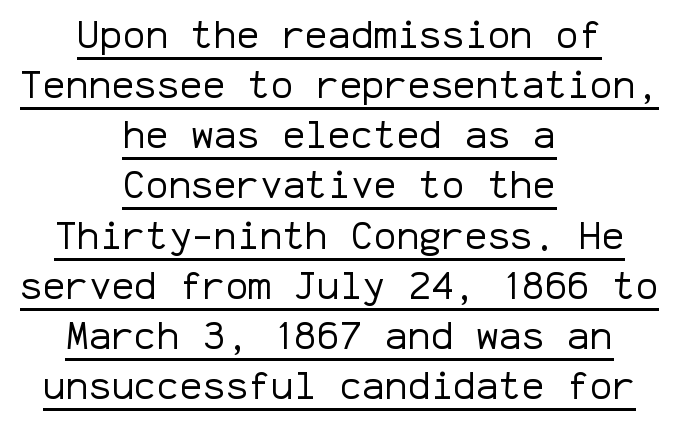
The passage shown is typeset with a sans-serif family. The space between consecutive lines is moderate. Think standard paragraph weight, or any step lighter than that. Each line is balanced around a shared central axis. Tracking value appears to be zero — textbook default spacing.
